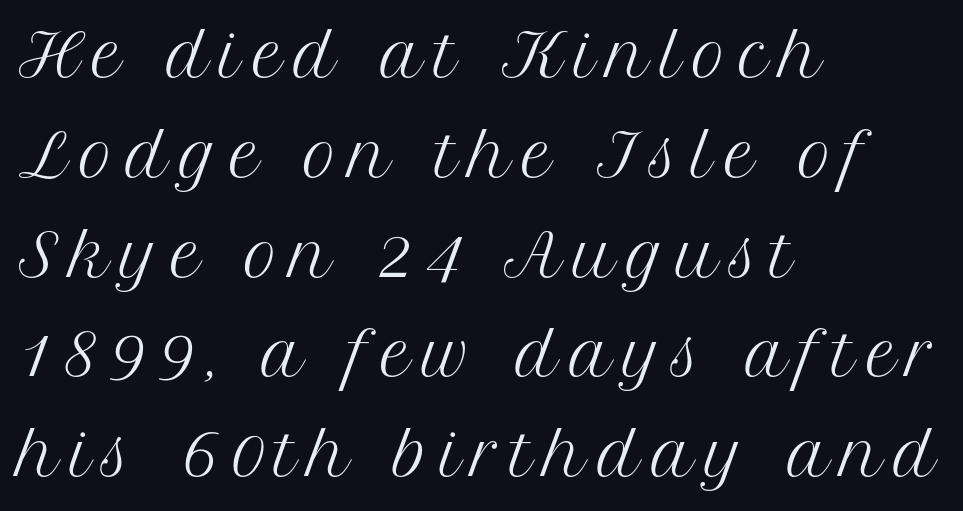
Q: Is the text bold? A: No.
Q: Is the text italic (slanted)? A: Yes.
Q: Is the typeface a serif or a sans-serif typeface? A: Serif.
Q: Is the text underlined? A: No.
Q: How is the paragraph aligned? A: Left-aligned.
Q: Is the spacing between letters normal or unusually wide? A: Unusually wide.
Q: Width (condensed, normal, or wide)? A: Normal.
Q: Stroke contrast? A: Medium.
Q: x-height? A: Medium.
Q: Monospaced? A: No.
